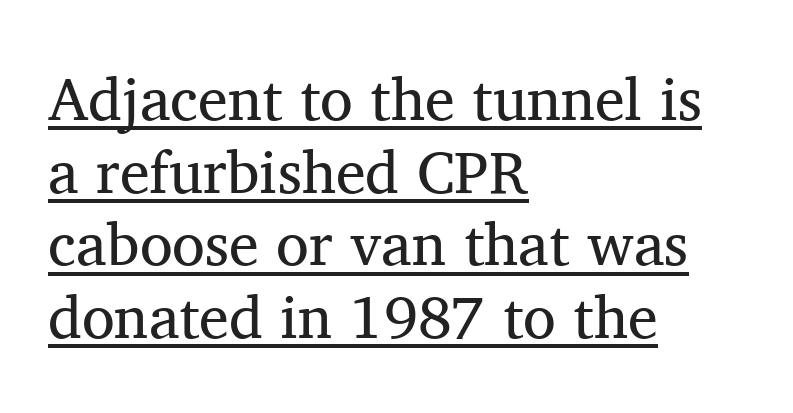
Q: Is the text bold? A: No.
Q: Is the text italic (slanted)? A: No, it is upright.
Q: Is the typeface a serif or a sans-serif typeface? A: Serif.
Q: Is the text underlined? A: Yes.
Q: How is the paragraph aligned? A: Left-aligned.
Q: Is the spacing between letters normal or unusually wide? A: Normal.
Q: Width (condensed, normal, or wide)? A: Normal.
Q: Stroke contrast? A: Medium.
Q: x-height? A: Medium.
Q: Monospaced? A: No.
